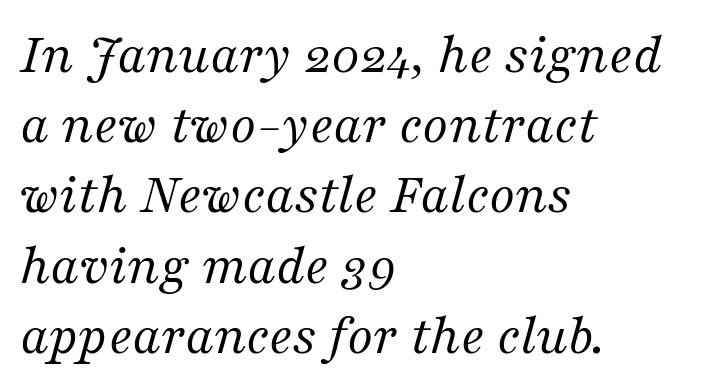
The image shows 58 px regular-weight serif type, italic (leaning right); set left-aligned, line spacing 1.21x, normal letter spacing, not underlined; medium stroke contrast and a medium x-height.
